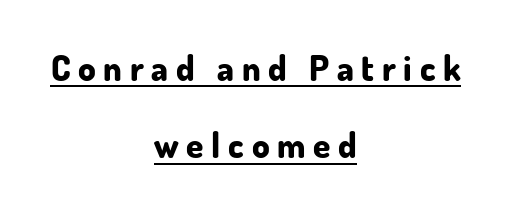
Note the varied advance widths — an 'i' is clearly narrower than an 'm'. The tracking jumps out immediately: characters are airy and widely separated. Check where the strokes stop: nothing finishes them off — pure sans. The rag falls on both sides of this text block equally. Line spacing here is loose.
